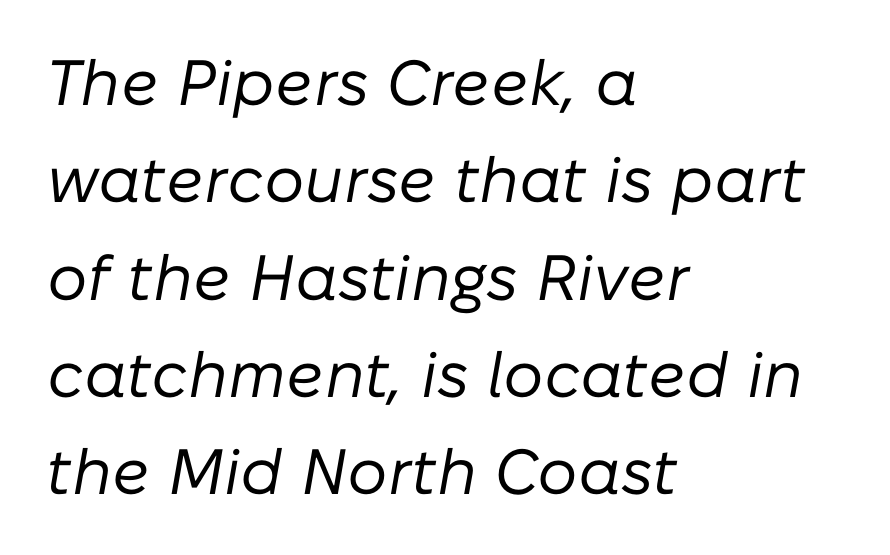
The letters look calm and open, with moderate or lighter stems. Character widths vary here, with narrow letters taking less room than wide ones. You could call the tracking neutral — neither tight nor loose. If you measured baseline to baseline, you'd find a middling distance.
